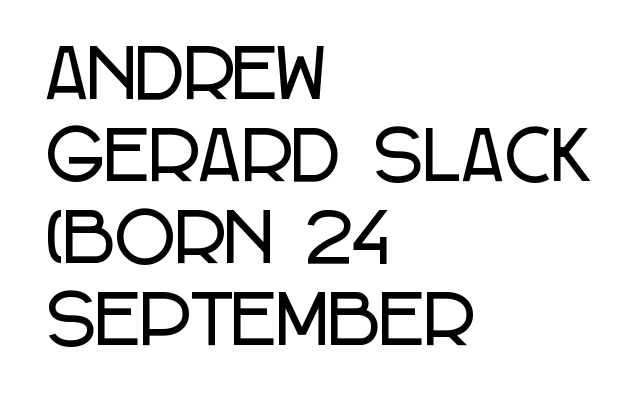
The image shows 66 px condensed sans-serif type, upright; set left-aligned, line spacing 1.24x, normal letter spacing, not underlined; low stroke contrast and a large x-height.
